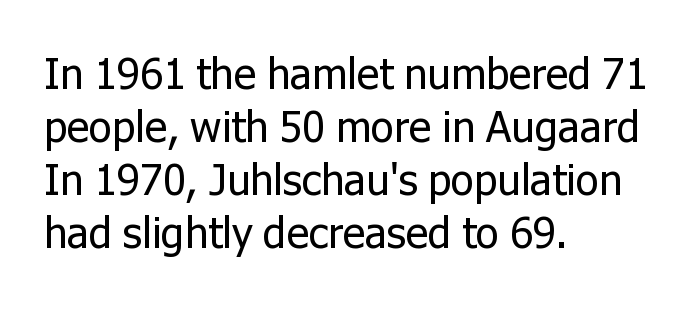
Q: Is the text bold? A: No.
Q: Is the text italic (slanted)? A: No, it is upright.
Q: Is the typeface a serif or a sans-serif typeface? A: Sans-serif.
Q: Is the text underlined? A: No.
Q: How is the paragraph aligned? A: Left-aligned.
Q: Is the spacing between letters normal or unusually wide? A: Normal.
Q: Width (condensed, normal, or wide)? A: Normal.
Q: Stroke contrast? A: Low.
Q: x-height? A: Medium.
Q: Monospaced? A: No.
